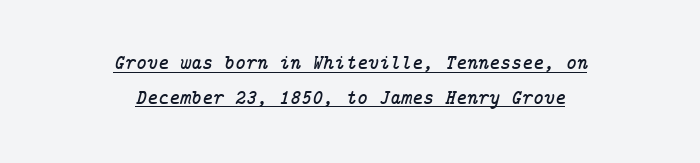
The image shows 21 px text type, italic (leaning right); set centered, normal line spacing (1.66x), normal letter spacing, underlined.
